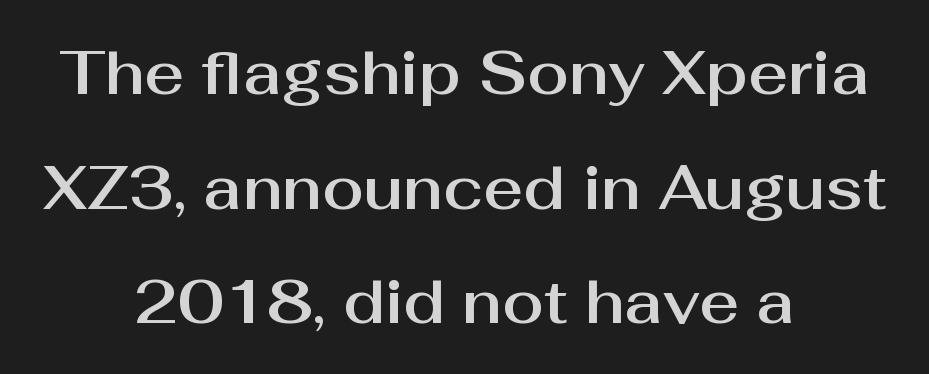
Every row of glyphs is offset so its center matches the block's center. Here the designer chose a conventional face with non-uniform glyph widths. A typesetter would mark this as roman, not italic. A clean baseline with only descenders dipping below it. Look at the tracking — it's just the regular setting, nothing added. Letterform terminals end flat and unadorned throughout the passage.
